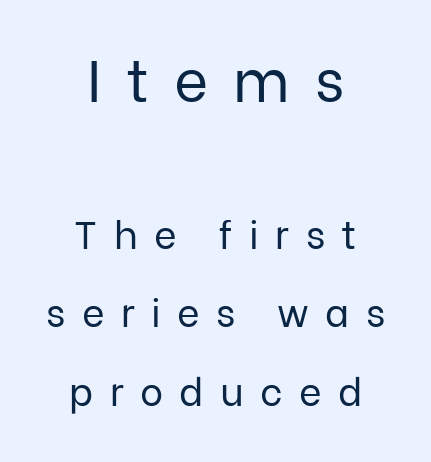
The image shows 59 px regular-weight sans-serif type, upright; set centered, loose line spacing (2.01x), unusually wide letter spacing (+0.42 em), not underlined; the first (top) block is 1.51x larger; low stroke contrast and a medium x-height.
